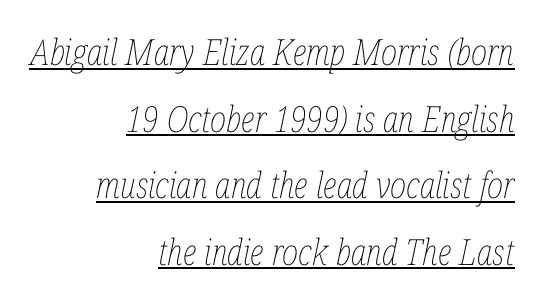
{"italic": "yes", "lean": "right", "slant_degrees": 12, "bold": "no", "weight": "thin", "width": "condensed", "stroke_contrast": "low", "x_height": "medium", "monospaced": "no", "underline": "yes", "align": "right", "line_spacing_ratio": 1.85, "letter_spacing": "normal", "letter_spacing_em": 0.0, "glyph_px": 36}
